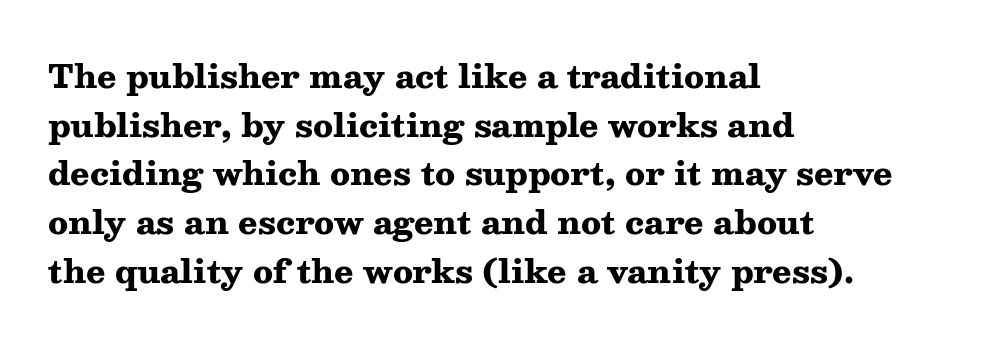
Underline: absent. Proportional: the letters do not fall into vertical columns. The letters carry serifs — small finishing strokes at the ends of their stems. The rag falls on the right side of this text block. The rendering keeps characters at their native spacing.
